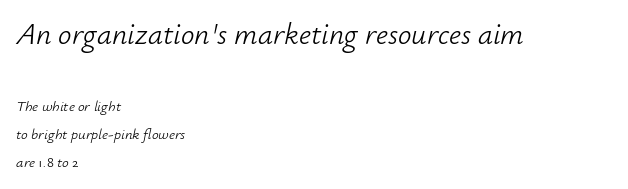
Q: Is the text bold? A: No.
Q: Is the text italic (slanted)? A: Yes, it leans right by about 12 degrees.
Q: Is the text underlined? A: No.
Q: How is the paragraph aligned? A: Left-aligned.
Q: Is the spacing between letters normal or unusually wide? A: Normal.
Q: Which block of text is set in a larger size, the first (top) or the second (bottom)? A: The first (top) one.
Q: Width (condensed, normal, or wide)? A: Normal.
Q: Stroke contrast? A: Low.
Q: x-height? A: Small.
Q: Monospaced? A: No.
